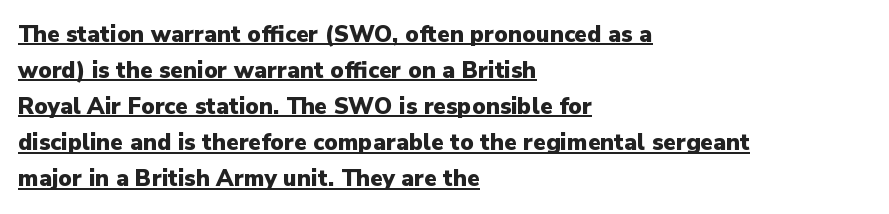
{"italic": "no", "bold": "yes", "underline": "yes", "align": "left", "line_spacing": "normal", "line_spacing_ratio": 1.57, "letter_spacing": "normal", "letter_spacing_em": 0.0, "glyph_px": 23}
